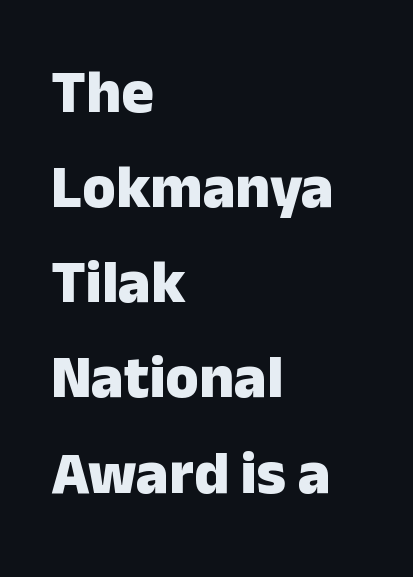
The rendering uses a bold face; every stroke is thick and dark. When letters stand straight like this, we call the style roman or upright. Descenders hang freely into open space. Vertical spacing — default. The typeface chosen for these lines omits serifs. Here the glyphs are tracked normally, forming tight word shapes.
